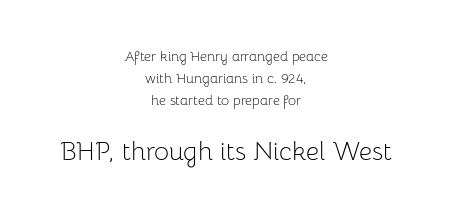
Is there any slant? The stems are plumb. Compare the two chunks: the lower has the greater cap height. This sample keeps an unexceptional amount of space between lines. Standard letterfit; no display-style spreading of the glyphs.
